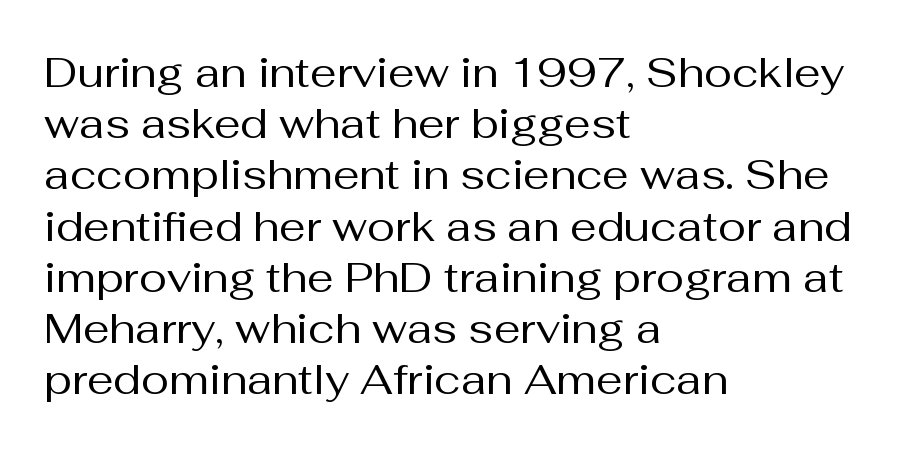
{"serif": "no", "italic": "no", "bold": "no", "weight": "regular", "width": "normal", "stroke_contrast": "medium", "x_height": "medium", "monospaced": "no", "underline": "no", "align": "left", "line_spacing_ratio": 1.22, "letter_spacing": "normal", "letter_spacing_em": 0.0, "glyph_px": 42}
